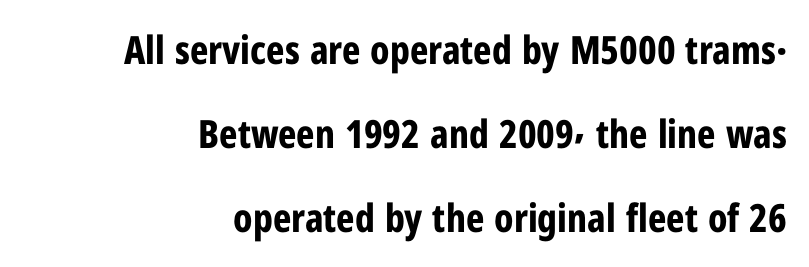
{"serif": "no", "italic": "no", "bold": "yes", "weight": "bold", "width": "condensed", "stroke_contrast": "low", "x_height": "medium", "monospaced": "no", "underline": "no", "align": "right", "line_spacing": "loose", "line_spacing_ratio": 2.16, "letter_spacing": "normal", "letter_spacing_em": 0.0, "glyph_px": 39}
